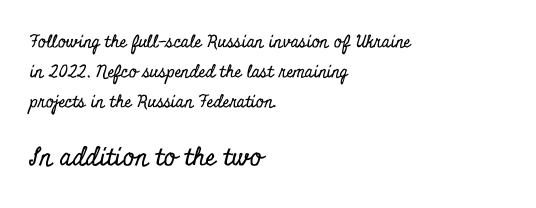
{"underline": "no", "align": "left", "line_spacing_ratio": 1.77, "letter_spacing": "normal", "letter_spacing_em": 0.0, "larger_block": "second", "size_ratio": 1.47, "glyph_px": 25}
